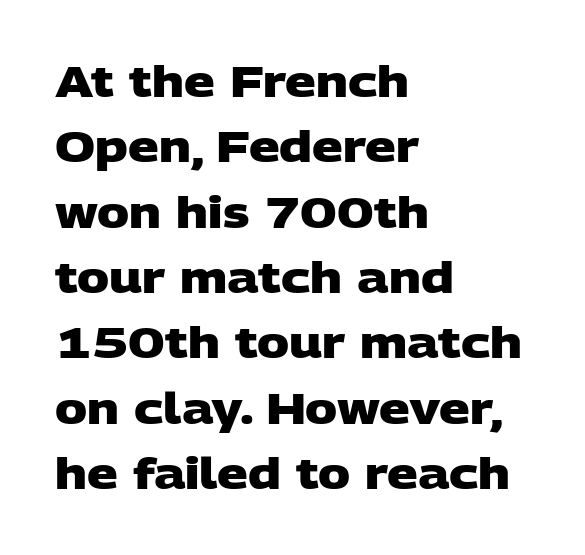
Q: Is the text bold? A: Yes.
Q: Is the typeface a serif or a sans-serif typeface? A: Sans-serif.
Q: Is the text underlined? A: No.
Q: How is the paragraph aligned? A: Left-aligned.
Q: Is the spacing between letters normal or unusually wide? A: Normal.
Q: Is the spacing between lines tight, normal or loose? A: Normal.
Q: Width (condensed, normal, or wide)? A: Wide.
Q: Stroke contrast? A: Low.
Q: x-height? A: Large.
Q: Monospaced? A: No.
